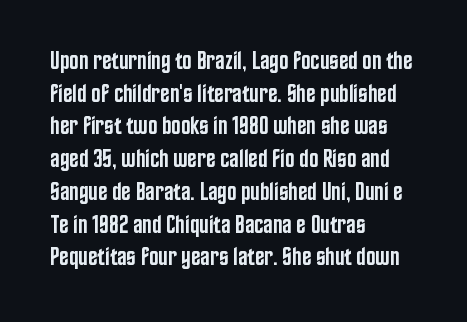
Q: Is the text bold? A: Semi-bold.
Q: Is the text italic (slanted)? A: No, it is upright.
Q: Is the text underlined? A: No.
Q: How is the paragraph aligned? A: Left-aligned.
Q: Is the spacing between letters normal or unusually wide? A: Normal.
Q: Is the spacing between lines tight, normal or loose? A: Normal.
